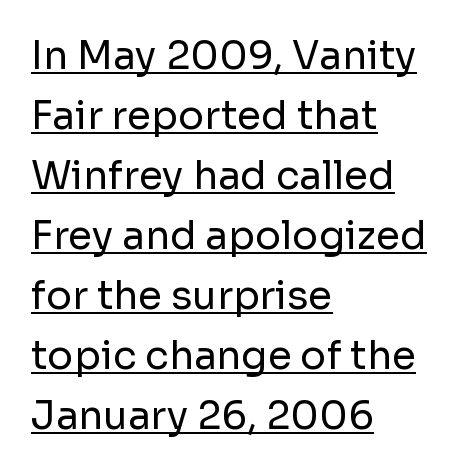
Q: Is the text bold? A: No.
Q: Is the text italic (slanted)? A: No, it is upright.
Q: Is the typeface a serif or a sans-serif typeface? A: Sans-serif.
Q: Is the text underlined? A: Yes.
Q: How is the paragraph aligned? A: Left-aligned.
Q: Is the spacing between letters normal or unusually wide? A: Normal.
Q: Is the spacing between lines tight, normal or loose? A: Normal.
Q: Width (condensed, normal, or wide)? A: Normal.
Q: Stroke contrast? A: Low.
Q: x-height? A: Medium.
Q: Monospaced? A: No.
